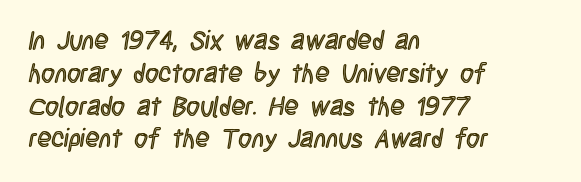
Each new line begins a customary step beneath the previous one. The passage shown is not underscored anywhere. Casual observation: everything's shoved over to the left.
